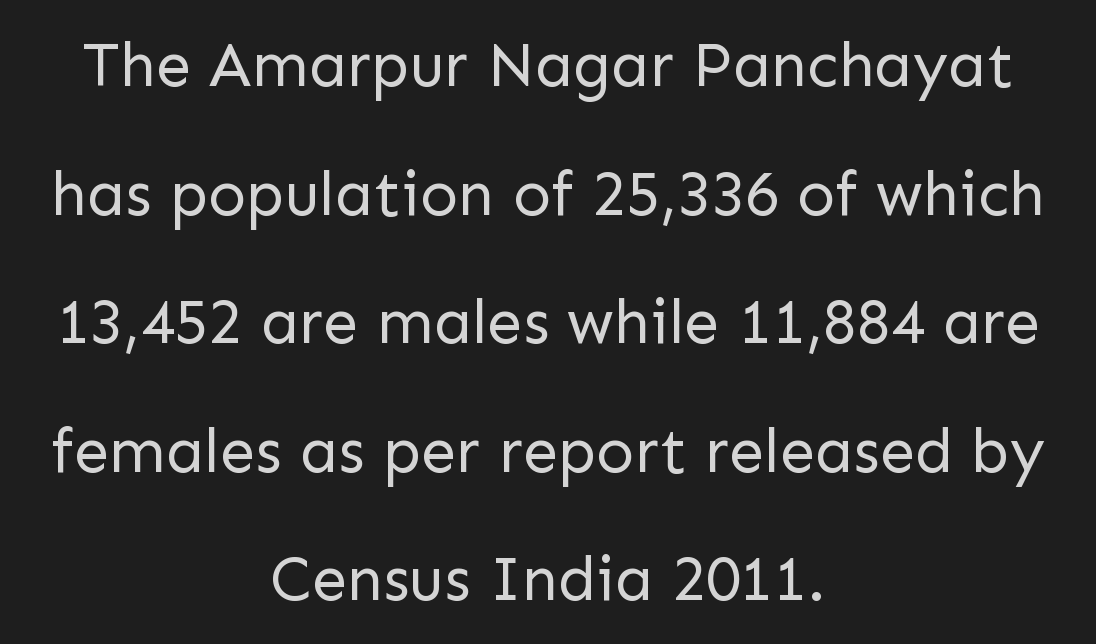
{"serif": "no", "italic": "no", "bold": "no", "weight": "regular", "width": "normal", "stroke_contrast": "low", "x_height": "medium", "monospaced": "no", "underline": "no", "align": "center", "line_spacing": "loose", "line_spacing_ratio": 2.04, "letter_spacing": "normal", "letter_spacing_em": 0.0, "glyph_px": 63}
